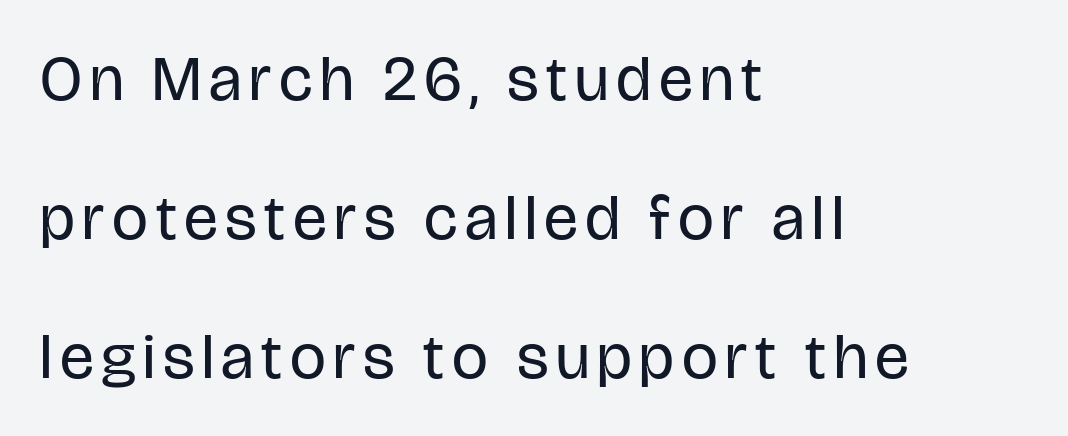
{"serif": "no", "italic": "no", "bold": "no", "weight": "regular", "width": "condensed", "stroke_contrast": "low", "x_height": "large", "monospaced": "no", "underline": "no", "align": "left", "line_spacing": "loose", "line_spacing_ratio": 2.17, "glyph_px": 64}
